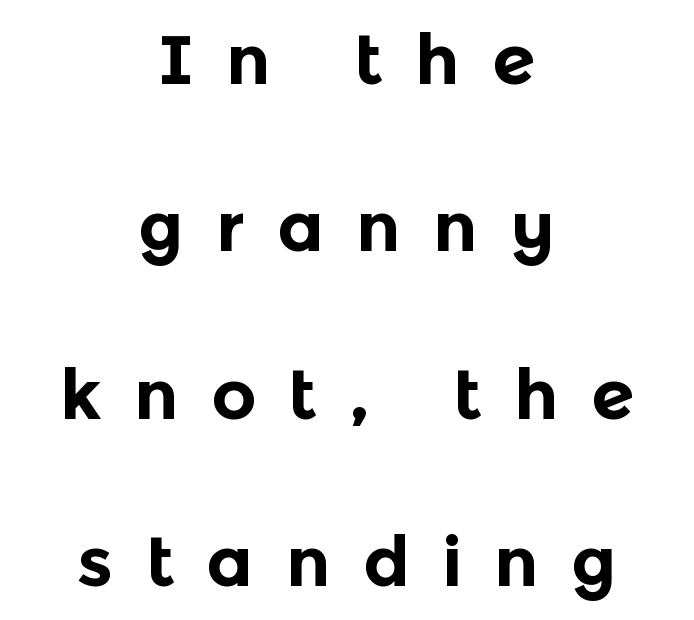
Q: Is the text bold? A: Yes.
Q: Is the text italic (slanted)? A: No, it is upright.
Q: Is the typeface a serif or a sans-serif typeface? A: Sans-serif.
Q: Is the text underlined? A: No.
Q: How is the paragraph aligned? A: Centered.
Q: Is the spacing between letters normal or unusually wide? A: Unusually wide.
Q: Is the spacing between lines tight, normal or loose? A: Loose.
Q: Width (condensed, normal, or wide)? A: Normal.
Q: x-height? A: Medium.
Q: Monospaced? A: No.
